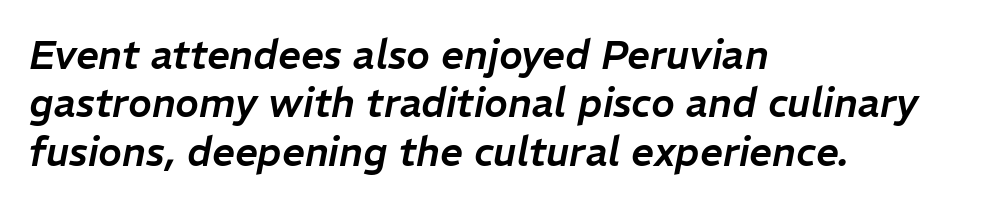
Q: Is the text italic (slanted)? A: Yes, it leans right by about 11 degrees.
Q: Is the text underlined? A: No.
Q: How is the paragraph aligned? A: Left-aligned.
Q: Is the spacing between letters normal or unusually wide? A: Normal.
Q: Width (condensed, normal, or wide)? A: Normal.
Q: Stroke contrast? A: Low.
Q: x-height? A: Medium.
Q: Monospaced? A: No.
